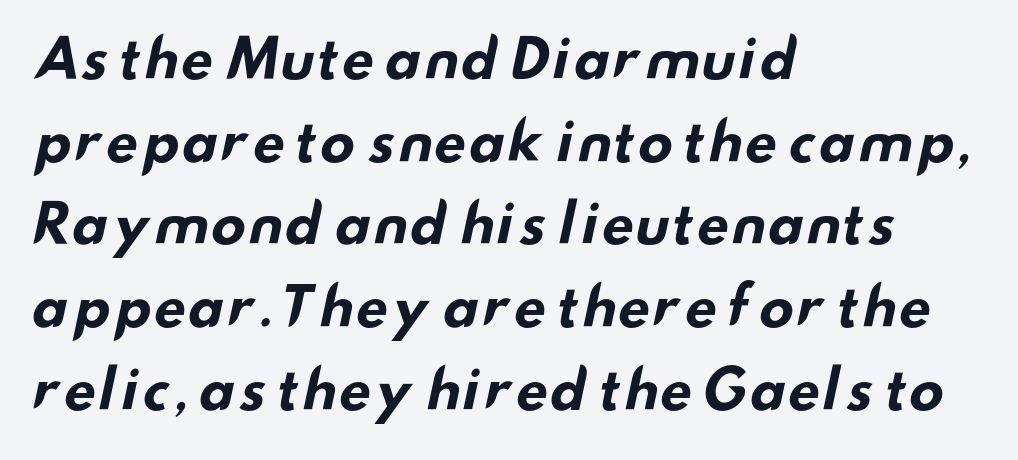
The image shows 53 px bold, wide sans-serif type; set left-aligned, normal line spacing (1.56x), normal letter spacing, not underlined; low stroke contrast and a small x-height.
